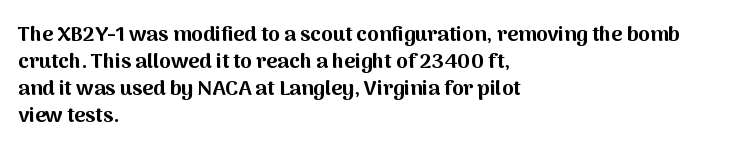
Q: Is the text bold? A: Yes.
Q: Is the text italic (slanted)? A: No, it is upright.
Q: Is the text underlined? A: No.
Q: How is the paragraph aligned? A: Left-aligned.
Q: Is the spacing between letters normal or unusually wide? A: Normal.
Q: Is the spacing between lines tight, normal or loose? A: Normal.
